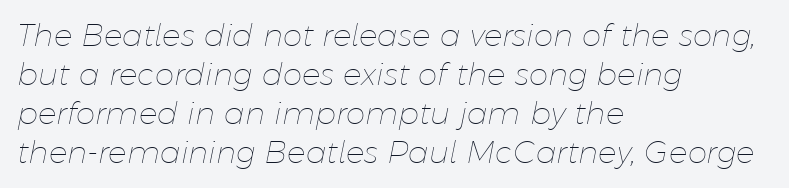
Q: Is the text bold? A: No.
Q: Is the text italic (slanted)? A: Yes, it leans right by about 11 degrees.
Q: Is the text underlined? A: No.
Q: How is the paragraph aligned? A: Left-aligned.
Q: Is the spacing between letters normal or unusually wide? A: Normal.
Q: Is the spacing between lines tight, normal or loose? A: Normal.
Q: Width (condensed, normal, or wide)? A: Normal.
Q: Stroke contrast? A: Low.
Q: x-height? A: Medium.
Q: Monospaced? A: No.
